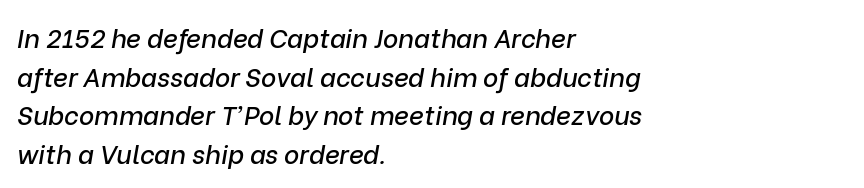
The tracking reads as untouched default to a designer's eye. How would I describe the line gaps? Plain and ordinary. Rule under the text: the space is simply empty. Where is the straight margin? On the left.
